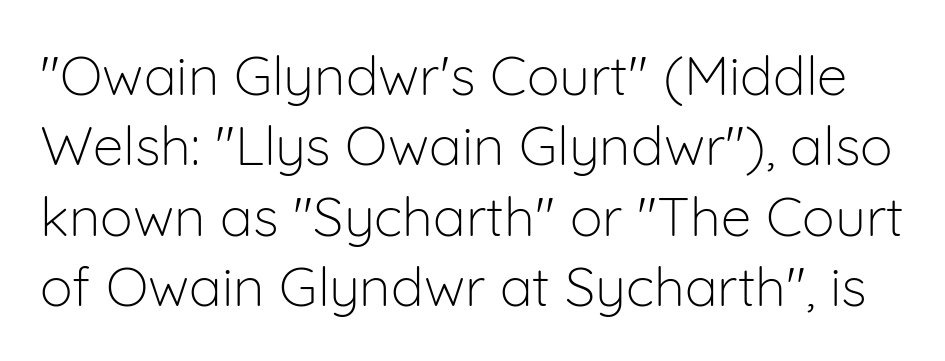
{"serif": "no", "italic": "no", "bold": "no", "weight": "light", "width": "normal", "stroke_contrast": "low", "x_height": "medium", "monospaced": "no", "underline": "no", "line_spacing": "normal", "line_spacing_ratio": 1.28, "letter_spacing": "normal", "letter_spacing_em": 0.0, "glyph_px": 55}
